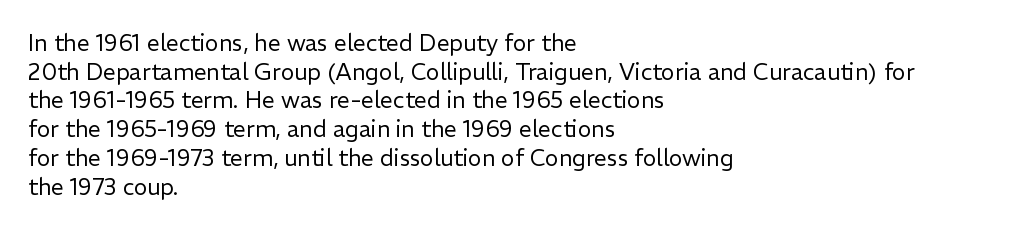
{"italic": "no", "bold": "no", "underline": "no", "align": "left", "line_spacing": "normal", "line_spacing_ratio": 1.25, "letter_spacing": "normal", "letter_spacing_em": 0.0, "glyph_px": 23}
